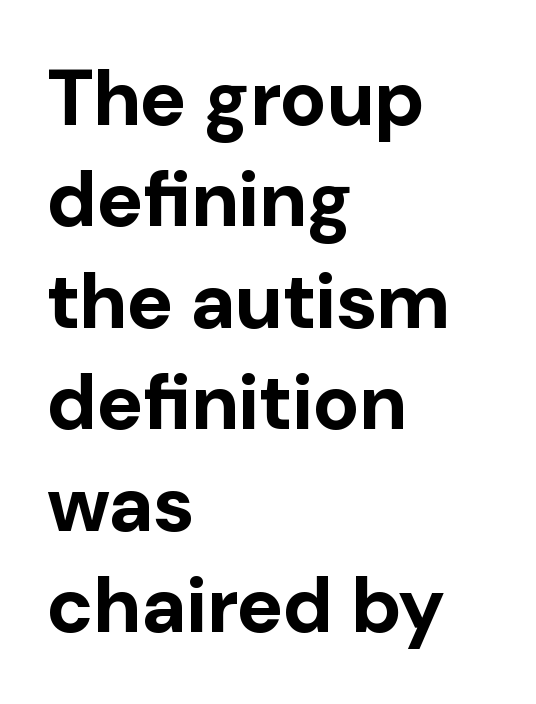
Plenty of ink on the page — the face is bold. There is no visible air inserted between adjacent glyphs. You could not count columns in this text — the font is proportionally spaced. This sample is left-justified, so line endings fall wherever the words run out. Regarding leading, the lines here are spaced in the standard way. Check where the strokes stop: nothing finishes them off — pure sans.
